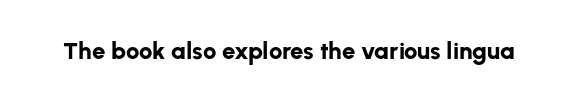
What stands out about the letter spacing? Nothing — it is the standard amount. Upright lettering throughout. Bold? Absolutely — the strokes are thick and heavy. The glyphs are unaccompanied by any horizontal stroke below them.
